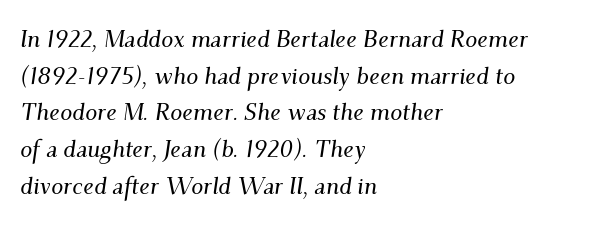
Decoration check: the copy has no underline. Regarding leading, the lines here are spaced in the standard way. Letter spacing: default. A student would call this left alignment; a typographer would say flush left, rag right.
